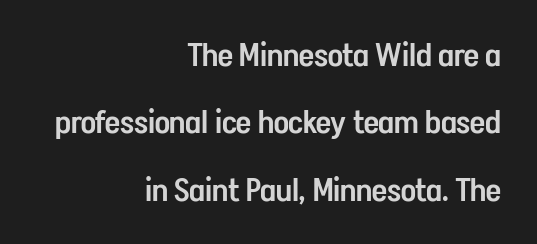
{"serif": "no", "italic": "no", "bold": "semi", "weight": "semibold", "width": "condensed", "stroke_contrast": "low", "x_height": "medium", "monospaced": "no", "underline": "no", "align": "right", "line_spacing": "loose", "line_spacing_ratio": 2.04, "letter_spacing": "normal", "letter_spacing_em": 0.0, "glyph_px": 33}
